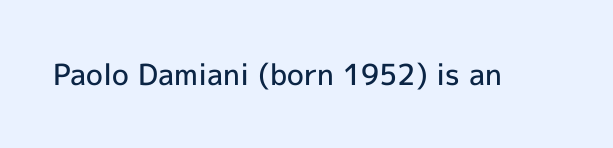
{"serif": "no", "italic": "no", "bold": "semi", "weight": "semibold", "width": "normal", "x_height": "medium", "monospaced": "no", "underline": "no", "letter_spacing": "normal", "letter_spacing_em": 0.0, "glyph_px": 29}
